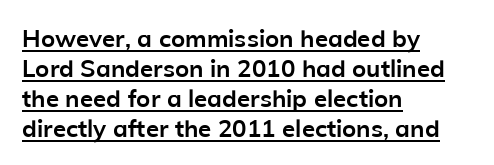
Tracking value appears to be zero — textbook default spacing. As a designer I'd log this as weight 700, bold. Has an underline been added? It has. This block has exactly the height ordinary leading produces. You can tell it's not italic because the verticals are truly vertical.
